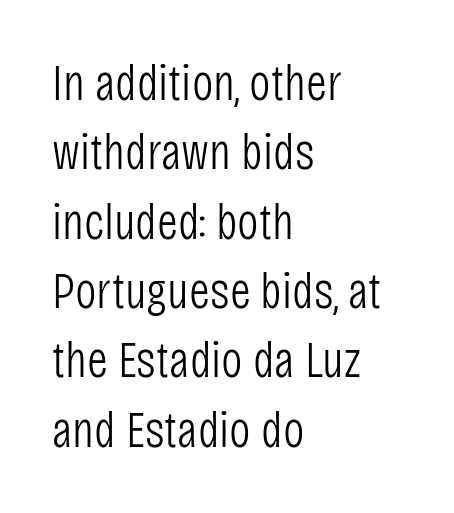
{"serif": "no", "italic": "no", "bold": "no", "weight": "light", "width": "condensed", "stroke_contrast": "low", "x_height": "large", "monospaced": "no", "underline": "no", "align": "left", "line_spacing": "normal", "line_spacing_ratio": 1.36, "letter_spacing": "normal", "letter_spacing_em": 0.0, "glyph_px": 51}
